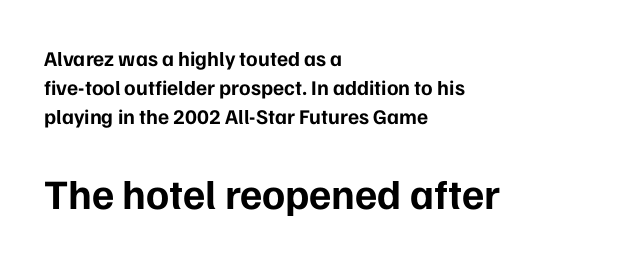
The image shows 42 px bold sans-serif type, upright; set left-aligned, normal line spacing (1.39x), normal letter spacing, not underlined; the second (bottom) block is 2.0x larger; low stroke contrast and a medium x-height.
